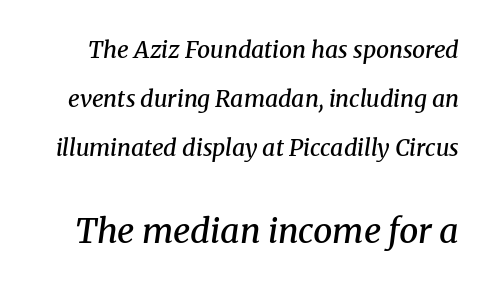
The image shows 34 px semibold serif type, italic (leaning right); set loose line spacing (2.13x), normal letter spacing, not underlined; the second (bottom) block is 1.48x larger; medium stroke contrast and a medium x-height.
